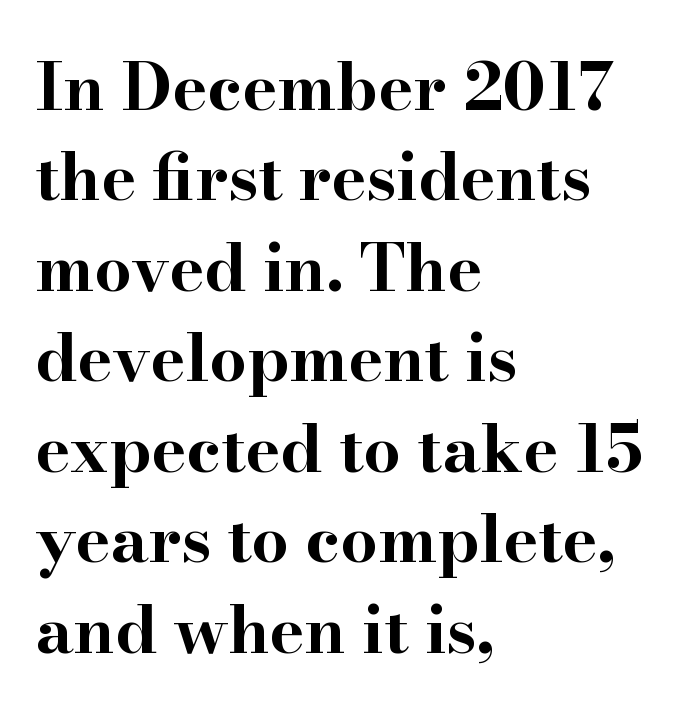
Bare-footed words on every line. The type is set solid horizontally, with unmodified tracking. Regarding serifs, this sample has them. A typesetter would mark this as roman, not italic.
